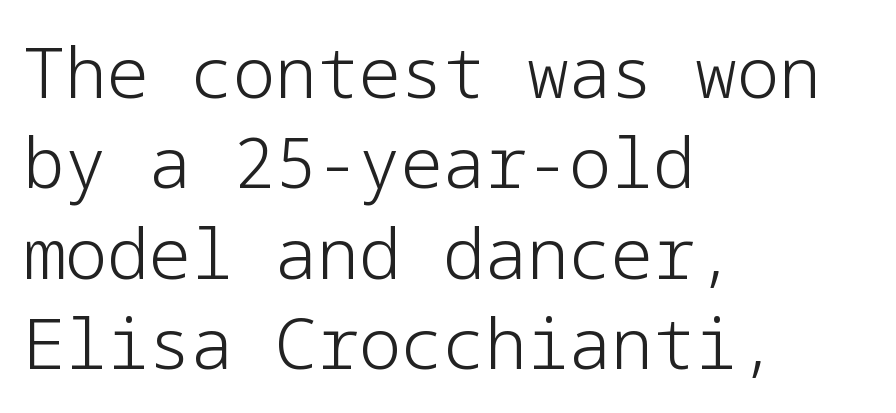
This reads as an unemphasized weight, regular at the heaviest. A student would call this left alignment; a typographer would say flush left, rag right. Beneath every word, the page is bare. The typography opts for an upright posture over an oblique one. How are the letters spaced? Ordinarily, with no added tracking.
